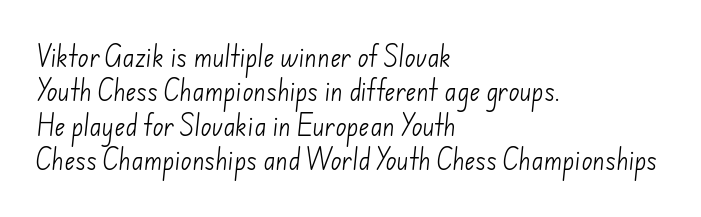
The image shows 23 px text type; set left-aligned, normal line spacing (1.49x), normal letter spacing, not underlined.
